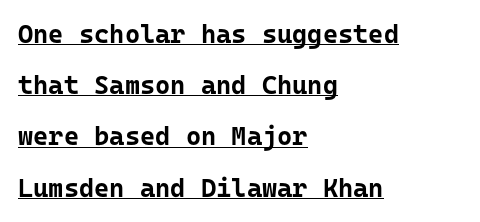
Q: Is the text bold? A: Yes.
Q: Is the text italic (slanted)? A: No, it is upright.
Q: Is the text underlined? A: Yes.
Q: How is the paragraph aligned? A: Left-aligned.
Q: Is the spacing between letters normal or unusually wide? A: Normal.
Q: Is the spacing between lines tight, normal or loose? A: Loose.
